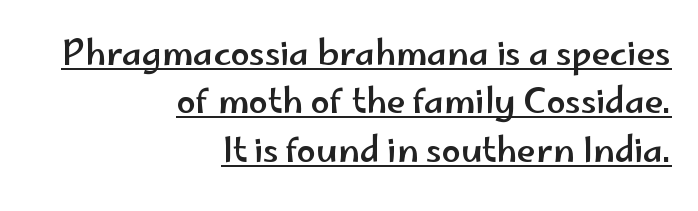
Q: Is the text italic (slanted)? A: No, it is upright.
Q: Is the typeface a serif or a sans-serif typeface? A: Sans-serif.
Q: Is the text underlined? A: Yes.
Q: How is the paragraph aligned? A: Right-aligned.
Q: Is the spacing between letters normal or unusually wide? A: Normal.
Q: Is the spacing between lines tight, normal or loose? A: Normal.
Q: Width (condensed, normal, or wide)? A: Wide.
Q: Stroke contrast? A: Low.
Q: x-height? A: Small.
Q: Monospaced? A: No.
